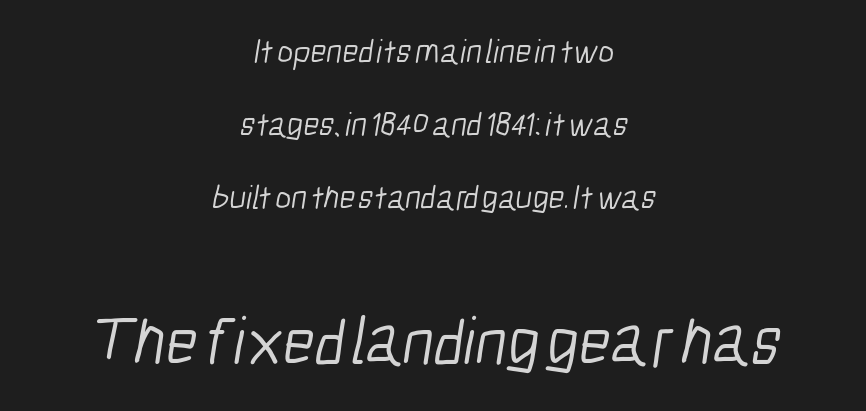
{"serif": "no", "bold": "no", "weight": "light", "width": "condensed", "stroke_contrast": "low", "x_height": "medium", "monospaced": "no", "underline": "no", "align": "center", "line_spacing": "loose", "line_spacing_ratio": 2.15, "letter_spacing": "normal", "letter_spacing_em": 0.0, "larger_block": "second", "size_ratio": 2.0, "glyph_px": 68}
